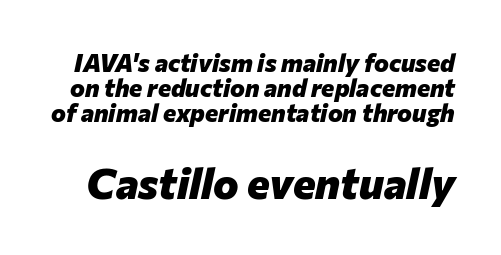
Q: Is the text bold? A: Yes.
Q: Is the text italic (slanted)? A: Yes, it leans right by about 12 degrees.
Q: Is the text underlined? A: No.
Q: Is the spacing between letters normal or unusually wide? A: Normal.
Q: Is the spacing between lines tight, normal or loose? A: Tight.
Q: Which block of text is set in a larger size, the first (top) or the second (bottom)? A: The second (bottom) one.
Q: Width (condensed, normal, or wide)? A: Normal.
Q: Stroke contrast? A: Low.
Q: x-height? A: Medium.
Q: Monospaced? A: No.
